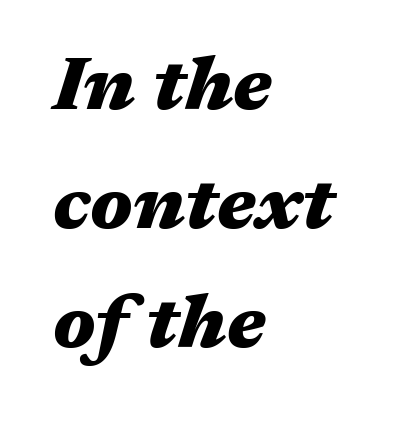
In CSS terms this would be text-align: left. This block has exactly the height ordinary leading produces. An italicized treatment has been applied to the whole sample. The letters are bold, with thick, heavy strokes. The zone under the glyphs is completely vacant.
